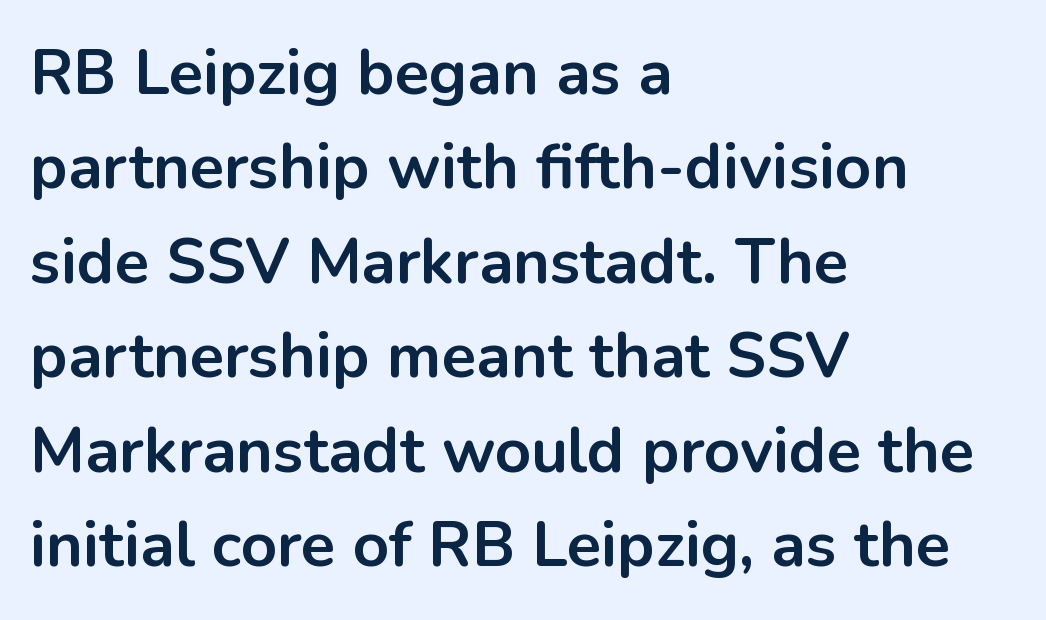
The image shows 63 px bold sans-serif type, upright; set left-aligned, normal line spacing (1.5x), normal letter spacing, not underlined; low stroke contrast and a medium x-height.
